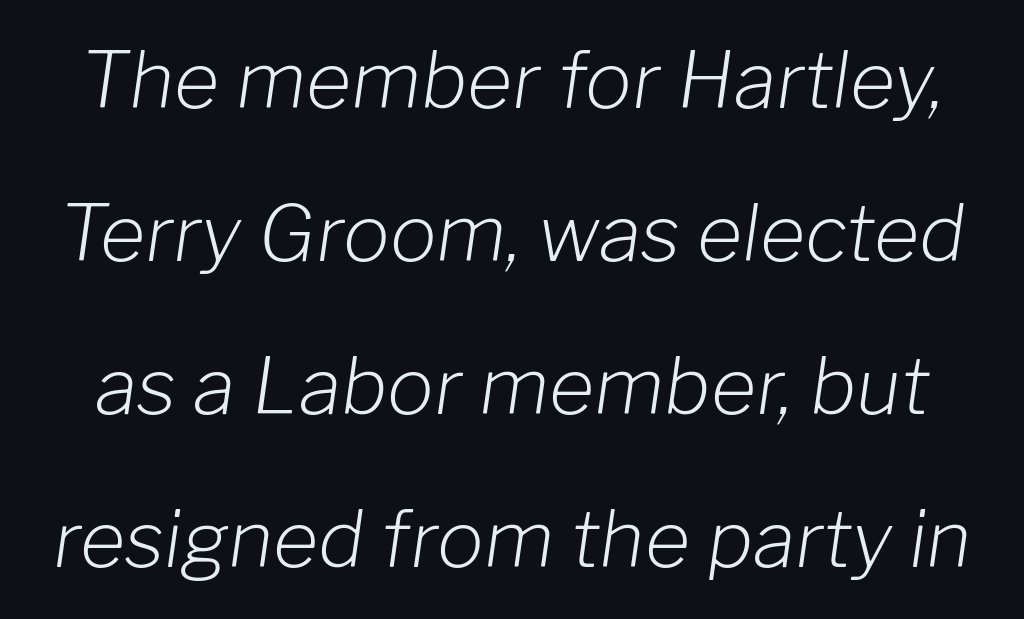
Honestly, the rows look like they've been pulled way apart. Posture: slanted. A typesetter would call this proportional, since set widths differ per character. The rendering keeps characters at their native spacing. Weight: in the light-to-regular range. Decoration check: the copy has no underline.
